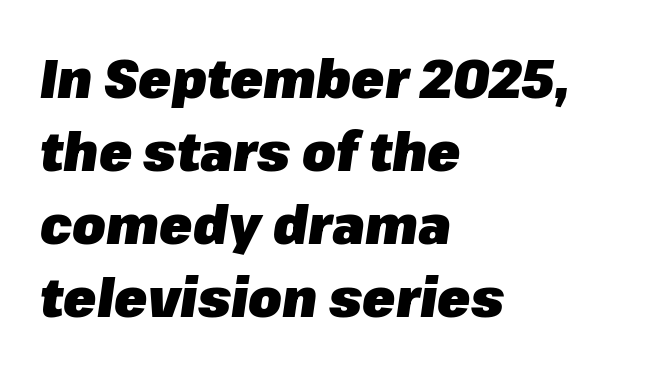
Tracking value appears to be zero — textbook default spacing. This is oblique type, the kind used for emphasis or titles. Rule under the text: the space is simply empty. Look at the stroke-to-counter ratio: heavy, a bold.
